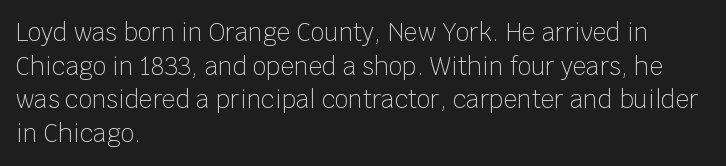
The image shows 24 px text type, upright; set left-aligned, normal line spacing (1.4x), normal letter spacing, not underlined.
